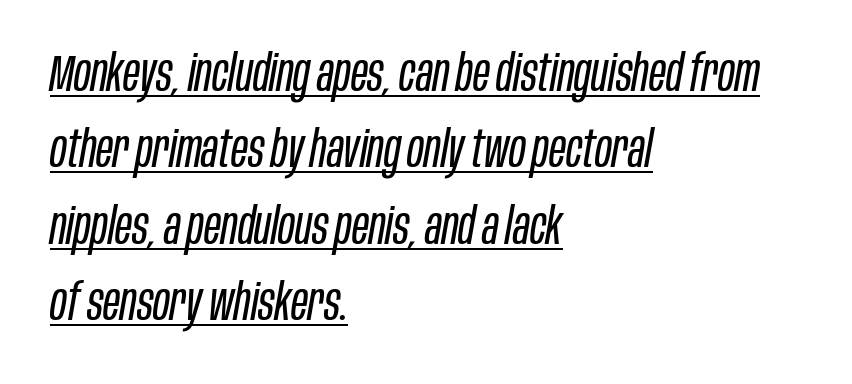
The image shows 51 px regular-weight, condensed type, italic (leaning right); set left-aligned, normal line spacing (1.5x), normal letter spacing, underlined; low stroke contrast and a large x-height.
